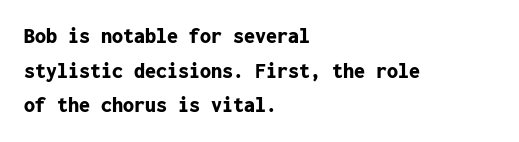
The image shows 22 px bold type, upright; set left-aligned, normal line spacing (1.57x), normal letter spacing, not underlined.
